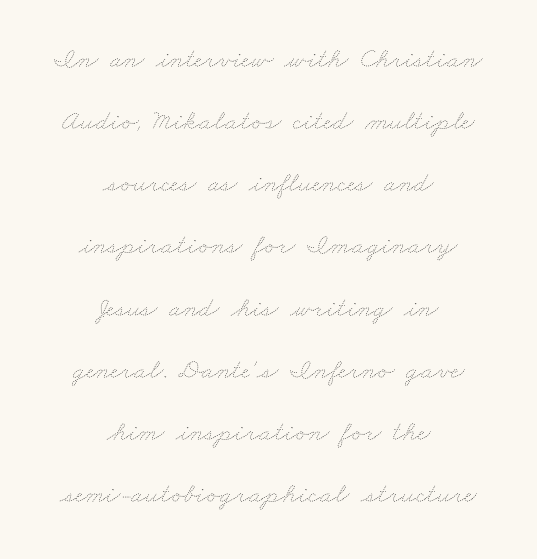
Letters have the restrained weight of plain body copy at most. These lines stand farther apart than default settings would place them. In CSS terms this would be text-align: center. The string is rendered with underlining switched off.
